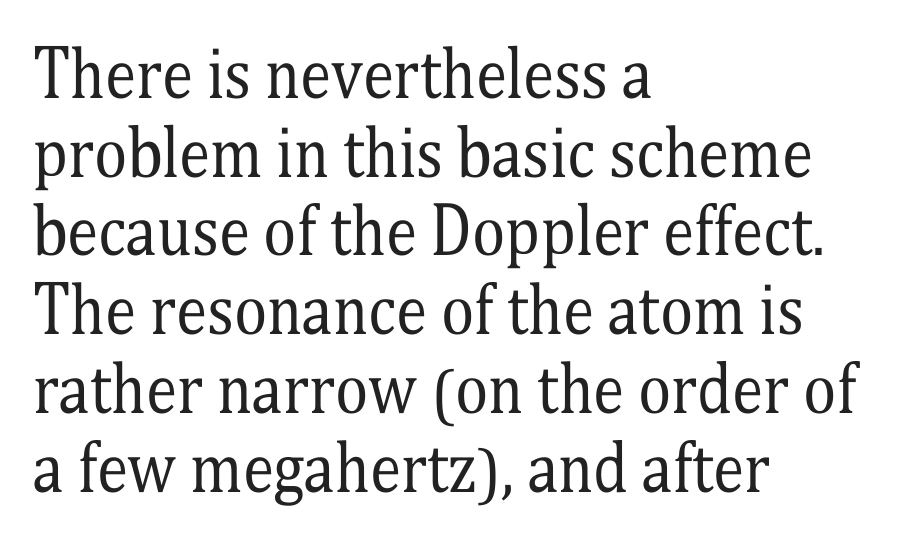
Q: Is the text bold? A: No.
Q: Is the text italic (slanted)? A: No, it is upright.
Q: Is the typeface a serif or a sans-serif typeface? A: Serif.
Q: Is the text underlined? A: No.
Q: How is the paragraph aligned? A: Left-aligned.
Q: Is the spacing between letters normal or unusually wide? A: Normal.
Q: Is the spacing between lines tight, normal or loose? A: Normal.
Q: Width (condensed, normal, or wide)? A: Condensed.
Q: Stroke contrast? A: Medium.
Q: x-height? A: Medium.
Q: Monospaced? A: No.
